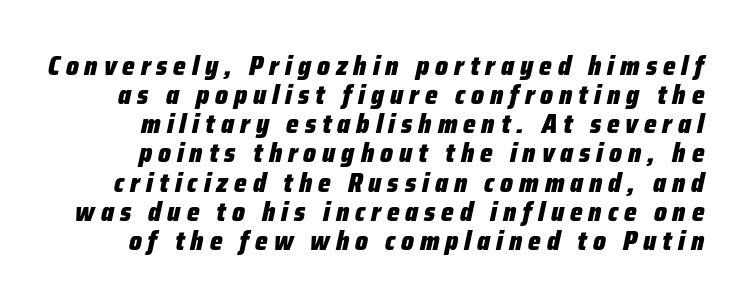
Q: Is the text bold? A: Yes.
Q: Is the text italic (slanted)? A: Yes, it leans right by about 12 degrees.
Q: Is the text underlined? A: No.
Q: Is the spacing between letters normal or unusually wide? A: Unusually wide.
Q: Is the spacing between lines tight, normal or loose? A: Tight.
